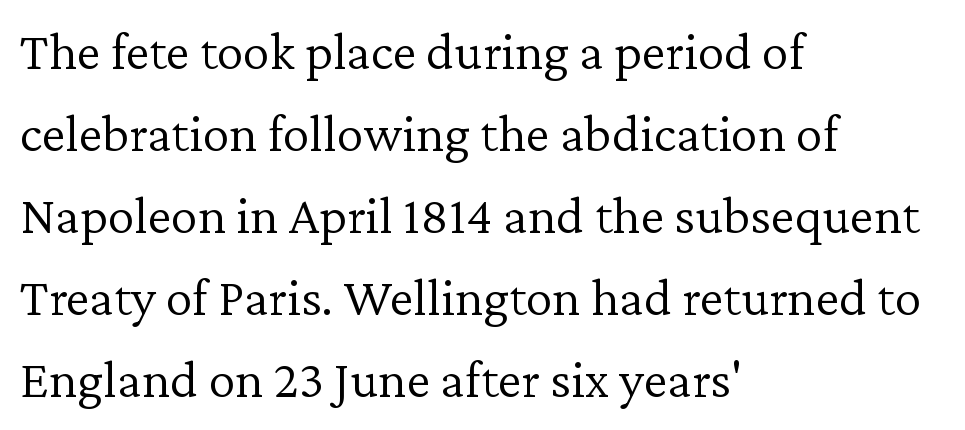
This is serif lettering, the kind often seen in printed books. The rendering uses natural spacing where letterforms have individual widths. The lines are quadded left. Rows of type keep a routine distance in the vertical direction. The letters look calm and open, with moderate or lighter stems.
